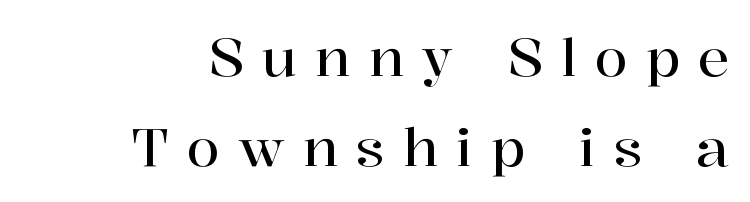
Honestly, the row spacing looks completely unremarkable. Spacing verdict: proportional, widths tailored to each character. The setting favours the right margin, as signatures and pull-quotes sometimes do. The letters stand straight up with perfectly vertical stems. The horizontal fit of the characters is loose and conspicuously gappy. The face used here is seriffed, in the tradition of book romans.
